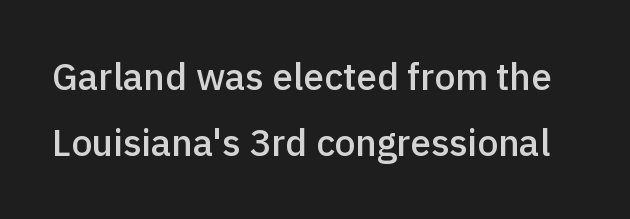
{"serif": "no", "italic": "no", "bold": "semi", "weight": "semibold", "width": "normal", "x_height": "medium", "monospaced": "no", "underline": "no", "line_spacing_ratio": 1.78, "letter_spacing": "normal", "letter_spacing_em": 0.0, "glyph_px": 37}
